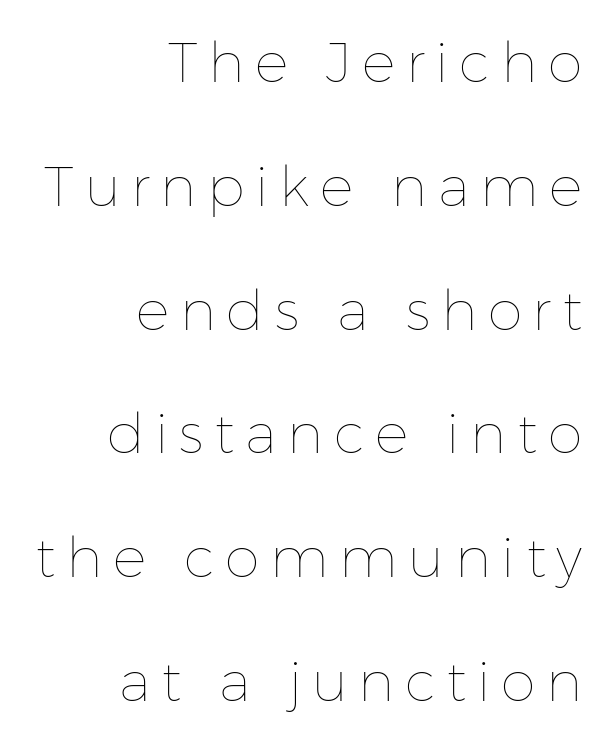
{"italic": "no", "bold": "no", "weight": "thin", "width": "normal", "stroke_contrast": "low", "x_height": "medium", "monospaced": "no", "underline": "no", "align": "right", "line_spacing": "loose", "line_spacing_ratio": 2.21, "glyph_px": 56}
